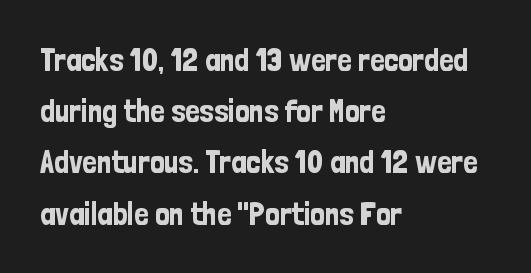
{"serif": "no", "italic": "no", "width": "condensed", "stroke_contrast": "low", "x_height": "medium", "monospaced": "no", "underline": "no", "align": "left", "line_spacing": "normal", "line_spacing_ratio": 1.6, "letter_spacing": "normal", "letter_spacing_em": 0.0, "glyph_px": 32}
